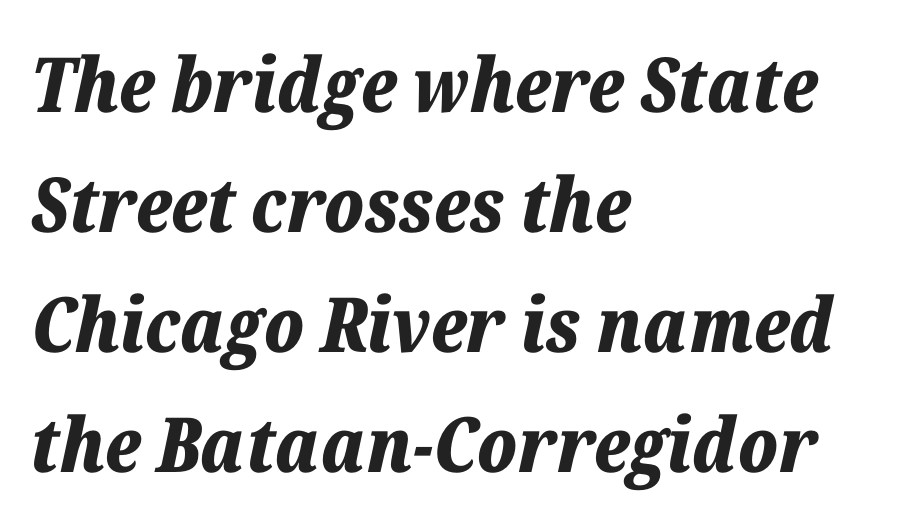
Layout note: lines flush left. There is no visible air inserted between adjacent glyphs. The letters advance in unequal steps, a hallmark of proportional type. Each row of text sits above clean, open space. Summary of vertical rhythm: regular, with standard interline spacing. A full-strength bold gives these letters their thick strokes.
